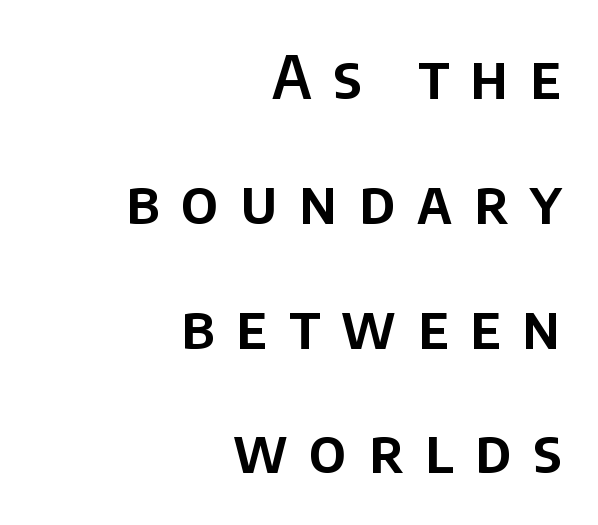
Q: Is the text italic (slanted)? A: No, it is upright.
Q: Is the typeface a serif or a sans-serif typeface? A: Sans-serif.
Q: Is the text underlined? A: No.
Q: How is the paragraph aligned? A: Right-aligned.
Q: Is the spacing between letters normal or unusually wide? A: Unusually wide.
Q: Is the spacing between lines tight, normal or loose? A: Loose.
Q: Width (condensed, normal, or wide)? A: Normal.
Q: Stroke contrast? A: Low.
Q: x-height? A: Large.
Q: Monospaced? A: No.
